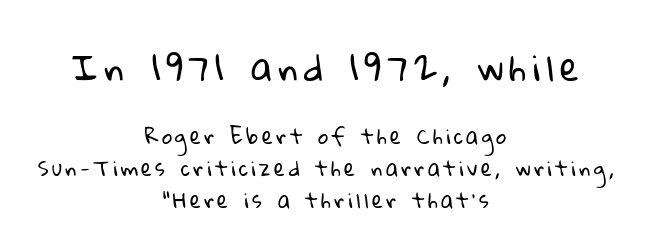
The image shows 35 px regular-weight sans-serif type; set centered, normal line spacing (1.6x), not underlined; the first (top) block is 1.75x larger; low stroke contrast and a medium x-height.
